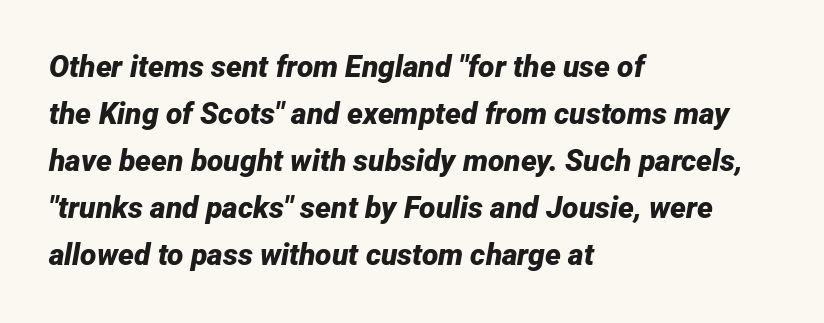
The image shows 30 px bold type, italic (leaning right); set left-aligned, normal line spacing (1.57x), normal letter spacing, not underlined; low stroke contrast and a medium x-height.
